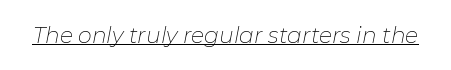
Q: Is the text bold? A: No.
Q: Is the text italic (slanted)? A: Yes, it leans right by about 11 degrees.
Q: Is the text underlined? A: Yes.
Q: Is the spacing between letters normal or unusually wide? A: Normal.
